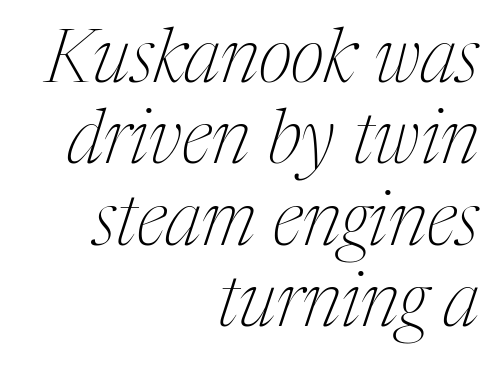
Ink coverage per letter is moderate at most. Rendered with sloped, italic letterforms. Each row of text sits above clean, open space. Is there much room between lines? No — they nearly touch.
